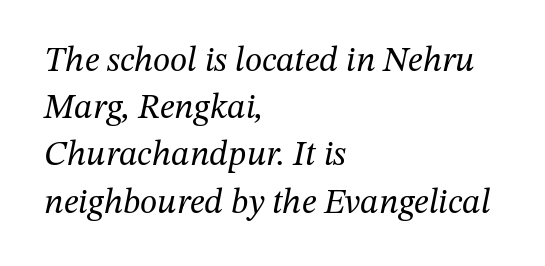
{"serif": "yes", "italic": "yes", "lean": "right", "slant_degrees": 12, "bold": "no", "weight": "regular", "width": "normal", "stroke_contrast": "medium", "x_height": "medium", "monospaced": "no", "underline": "no", "align": "left", "line_spacing": "normal", "line_spacing_ratio": 1.35, "letter_spacing": "normal", "letter_spacing_em": 0.0, "glyph_px": 35}
